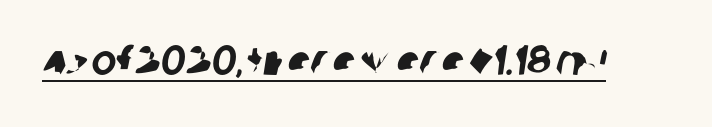
The specimen includes a rule beneath the text block's lines. A typesetter would label this face a sans. You could call the tracking neutral — neither tight nor loose. The face used here is proportionally spaced, like ordinary book or web type.
